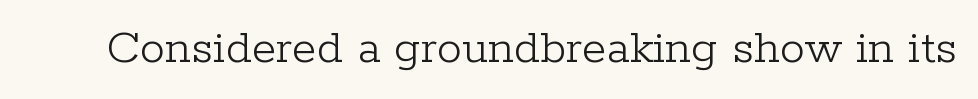
{"serif": "yes", "italic": "no", "bold": "no", "weight": "light", "width": "normal", "stroke_contrast": "low", "x_height": "medium", "monospaced": "no", "underline": "no", "letter_spacing": "normal", "letter_spacing_em": 0.0, "glyph_px": 50}
